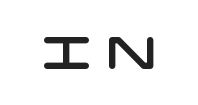
Examine the stroke ends and you'll find no serifs. Here the glyphs are tracked loosely, breaking word shapes into spaced letters. The strip under each line holds only bare page.
